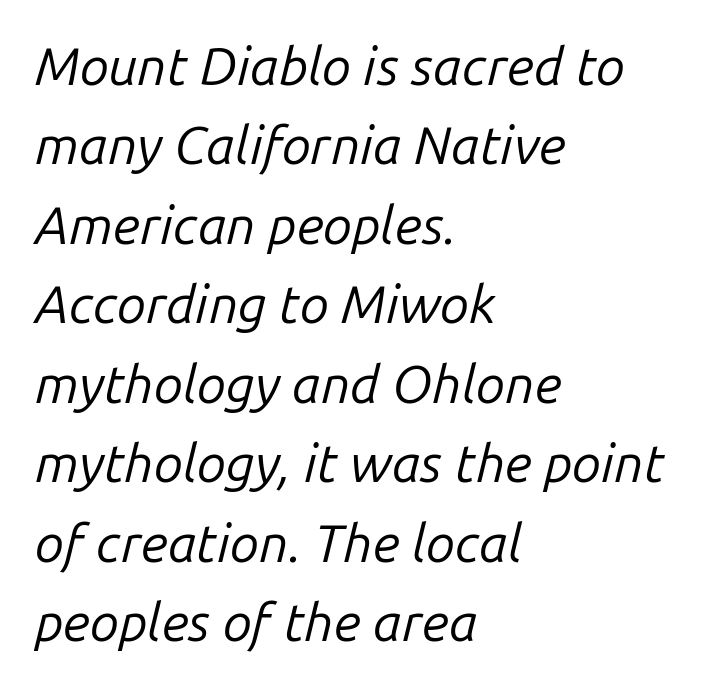
Successive baselines arrive at the customary interval. A typesetter would call this proportional, since set widths differ per character. Default kerning and tracking; the words read as compact shapes. Is the block centered? No — it sits flush against the left margin. Weight: regular or lighter. Would a proofreader flag this as italicized? Yes.
